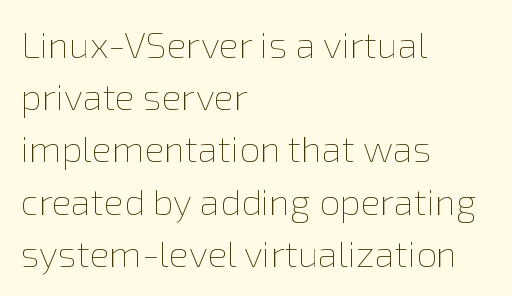
{"italic": "no", "bold": "no", "weight": "thin", "width": "normal", "stroke_contrast": "low", "x_height": "medium", "monospaced": "no", "underline": "no", "align": "left", "line_spacing": "normal", "line_spacing_ratio": 1.41, "letter_spacing": "normal", "letter_spacing_em": 0.0, "glyph_px": 37}
